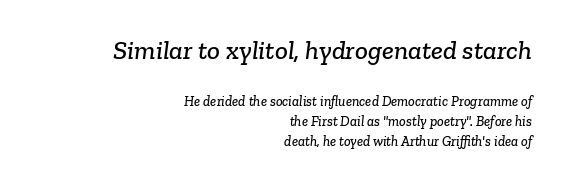
{"underline": "no", "align": "right", "line_spacing": "normal", "line_spacing_ratio": 1.4, "letter_spacing": "normal", "letter_spacing_em": 0.0, "larger_block": "first", "size_ratio": 1.93, "glyph_px": 27}
